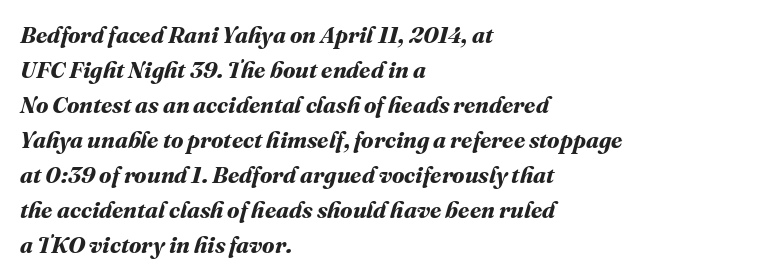
Q: Is the text bold? A: Yes.
Q: Is the text underlined? A: No.
Q: How is the paragraph aligned? A: Left-aligned.
Q: Is the spacing between letters normal or unusually wide? A: Normal.
Q: Is the spacing between lines tight, normal or loose? A: Normal.
